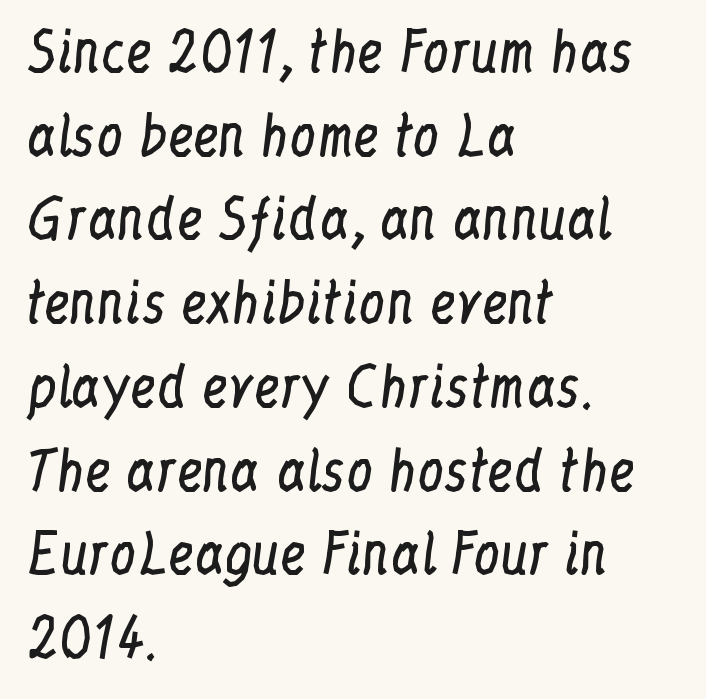
In CSS terms this would be text-align: left. Each letter keeps its own natural width here, so spacing adapts to shape. The gap between lines stays unmarked. There is no visible air inserted between adjacent glyphs.
